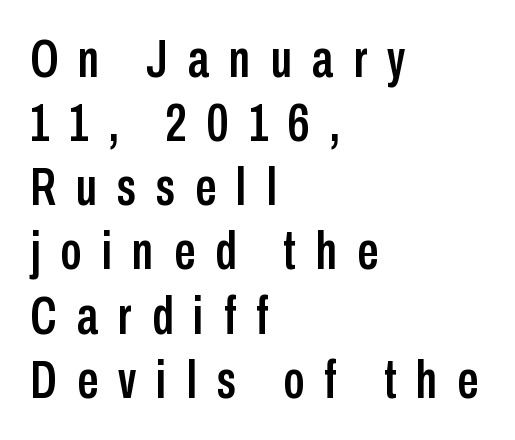
{"serif": "no", "italic": "no", "width": "condensed", "stroke_contrast": "low", "x_height": "medium", "monospaced": "no", "underline": "no", "align": "left", "line_spacing_ratio": 1.21, "letter_spacing": "wide", "letter_spacing_em": 0.38, "glyph_px": 53}
